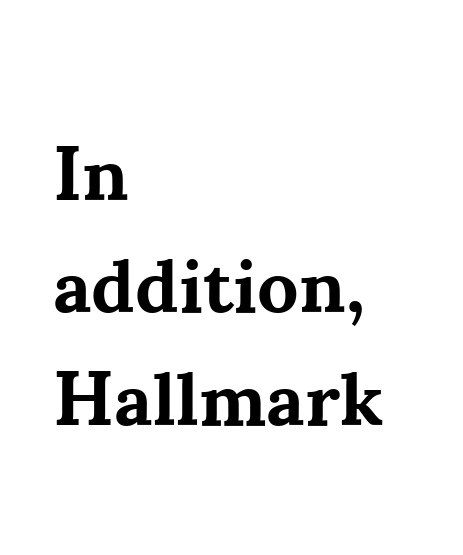
Q: Is the text bold? A: Yes.
Q: Is the text italic (slanted)? A: No, it is upright.
Q: Is the typeface a serif or a sans-serif typeface? A: Serif.
Q: Is the text underlined? A: No.
Q: How is the paragraph aligned? A: Left-aligned.
Q: Is the spacing between letters normal or unusually wide? A: Normal.
Q: Is the spacing between lines tight, normal or loose? A: Normal.
Q: Width (condensed, normal, or wide)? A: Normal.
Q: Stroke contrast? A: Medium.
Q: x-height? A: Small.
Q: Monospaced? A: No.
